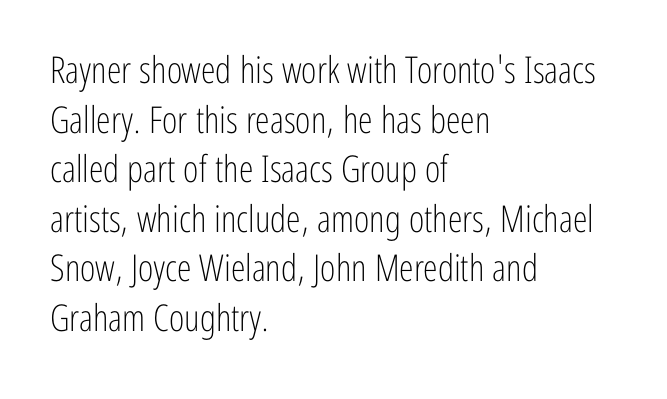
This sample uses an upright cut, with every glyph sitting square on the baseline. Regular leading. The face used here is a sans, in the tradition of grotesques and geometrics. The passage is arranged the way most books set body copy — flush left.
